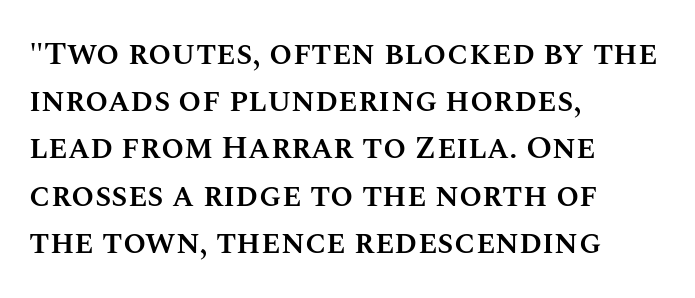
Set as a demibold, roughly 600 on the weight scale. The vertical gap from one line to the next is medium. These lines stack with their left ends in a neat column. This is the regular roman posture of the typeface.
